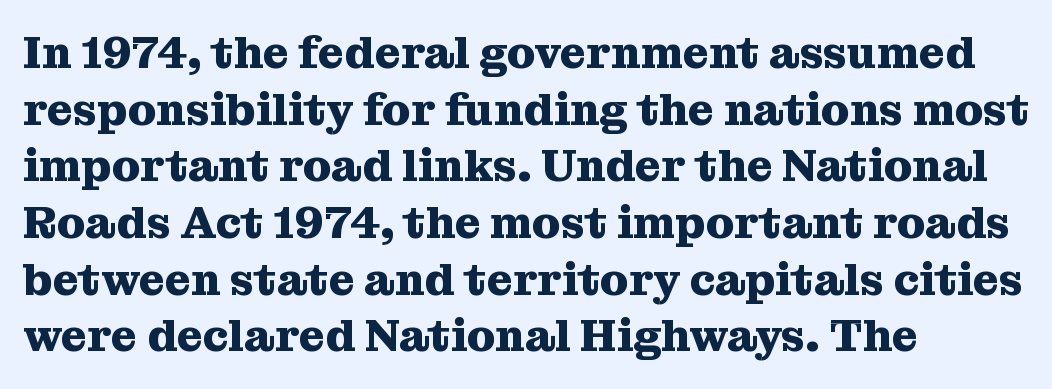
The image shows 45 px heavy serif type, upright; set left-aligned, normal line spacing (1.26x), normal letter spacing, not underlined; medium stroke contrast and a medium x-height.
